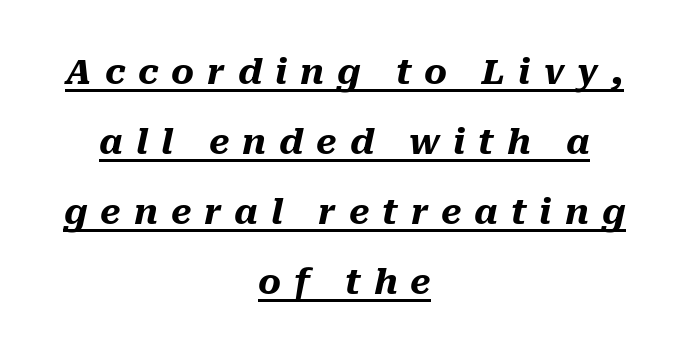
Q: Is the text bold? A: Yes.
Q: Is the text italic (slanted)? A: Yes, it leans right by about 10 degrees.
Q: Is the text underlined? A: Yes.
Q: How is the paragraph aligned? A: Centered.
Q: Is the spacing between letters normal or unusually wide? A: Unusually wide.
Q: Is the spacing between lines tight, normal or loose? A: Loose.
Q: Width (condensed, normal, or wide)? A: Normal.
Q: Stroke contrast? A: Medium.
Q: x-height? A: Medium.
Q: Monospaced? A: No.
